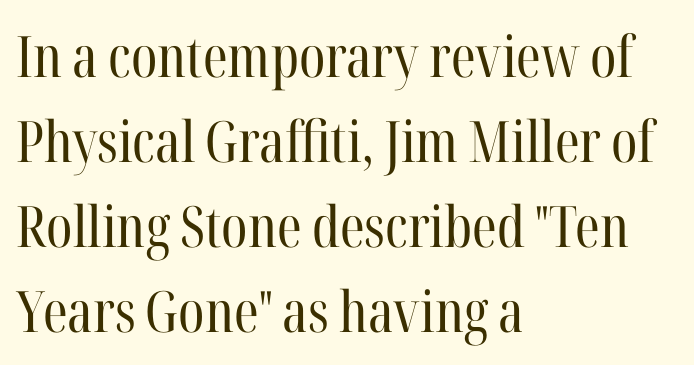
Q: Is the text bold? A: No.
Q: Is the text italic (slanted)? A: No, it is upright.
Q: Is the typeface a serif or a sans-serif typeface? A: Serif.
Q: Is the text underlined? A: No.
Q: How is the paragraph aligned? A: Left-aligned.
Q: Is the spacing between letters normal or unusually wide? A: Normal.
Q: Is the spacing between lines tight, normal or loose? A: Normal.
Q: Width (condensed, normal, or wide)? A: Condensed.
Q: Stroke contrast? A: High.
Q: x-height? A: Medium.
Q: Monospaced? A: No.
